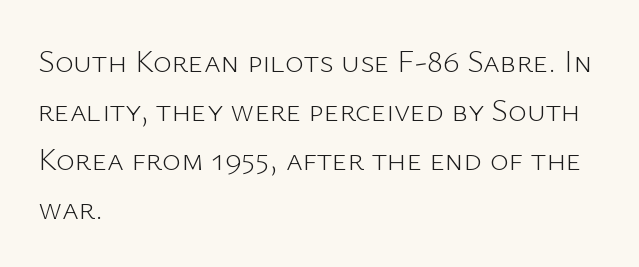
The image shows 32 px light sans-serif type, upright; set left-aligned, normal line spacing (1.53x), normal letter spacing, not underlined; low stroke contrast and a medium x-height.
